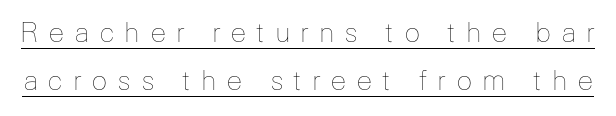
In terms of posture, this sample is upright. Summary of weight: not heavy and not bold. The words here are underlined. Tracking here is generous; glyphs stand well apart from one another.
